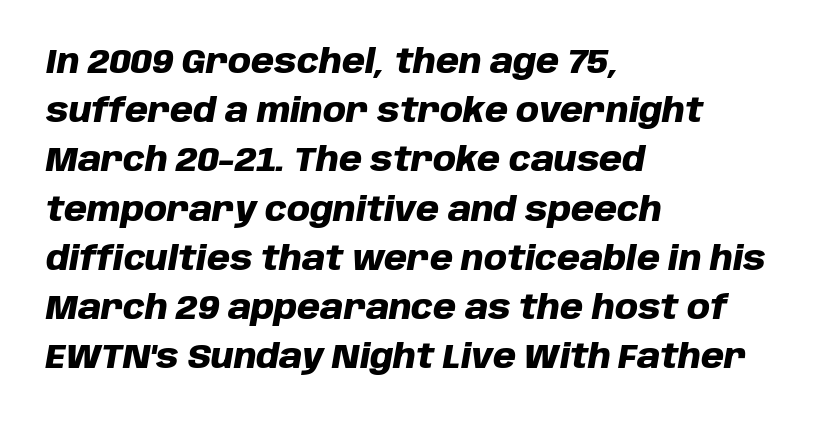
{"italic": "yes", "lean": "right", "slant_degrees": 10, "bold": "yes", "weight": "heavy", "width": "normal", "stroke_contrast": "low", "x_height": "large", "monospaced": "no", "underline": "no", "align": "left", "line_spacing": "normal", "line_spacing_ratio": 1.49, "letter_spacing": "normal", "letter_spacing_em": 0.0, "glyph_px": 33}
